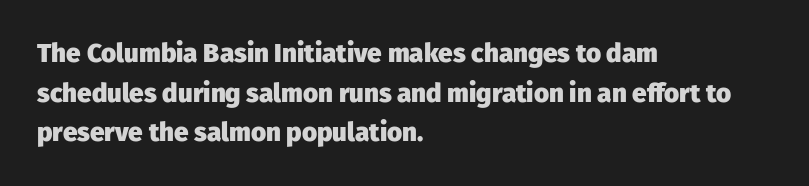
Q: Is the text bold? A: Yes.
Q: Is the text italic (slanted)? A: No, it is upright.
Q: Is the text underlined? A: No.
Q: How is the paragraph aligned? A: Left-aligned.
Q: Is the spacing between letters normal or unusually wide? A: Normal.
Q: Is the spacing between lines tight, normal or loose? A: Normal.
